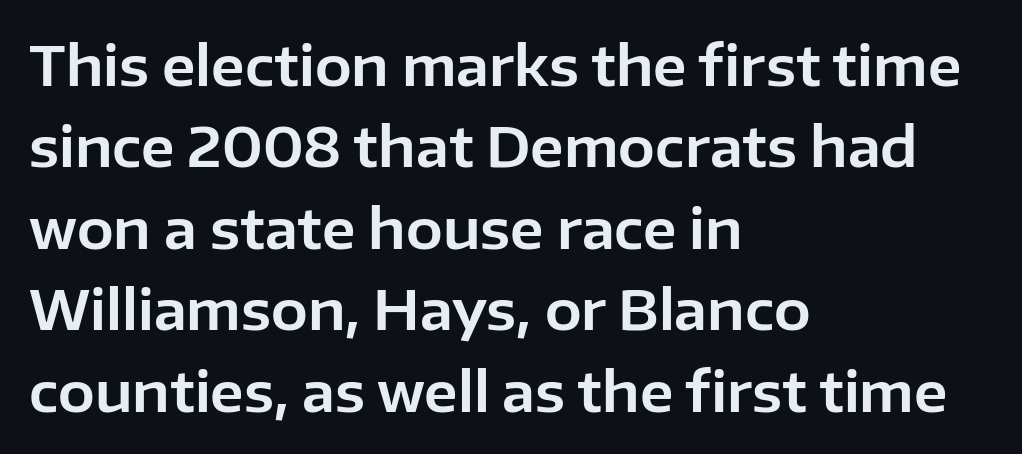
Q: Is the text italic (slanted)? A: No, it is upright.
Q: Is the typeface a serif or a sans-serif typeface? A: Sans-serif.
Q: Is the text underlined? A: No.
Q: How is the paragraph aligned? A: Left-aligned.
Q: Is the spacing between letters normal or unusually wide? A: Normal.
Q: Is the spacing between lines tight, normal or loose? A: Normal.
Q: Width (condensed, normal, or wide)? A: Normal.
Q: Stroke contrast? A: Low.
Q: x-height? A: Medium.
Q: Monospaced? A: No.
